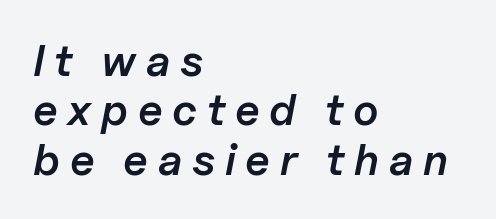
The image shows 44 px semibold type, italic (leaning right); set left-aligned, tight line spacing (1.12x), unusually wide letter spacing (+0.22 em), not underlined; low stroke contrast and a medium x-height.
